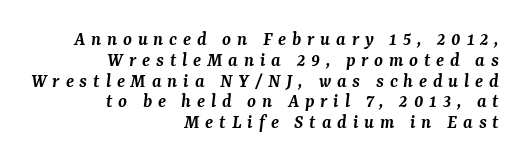
The image shows 20 px text type, italic (leaning right); set right-aligned, tight line spacing (1.04x), unusually wide letter spacing (+0.29 em), not underlined.
